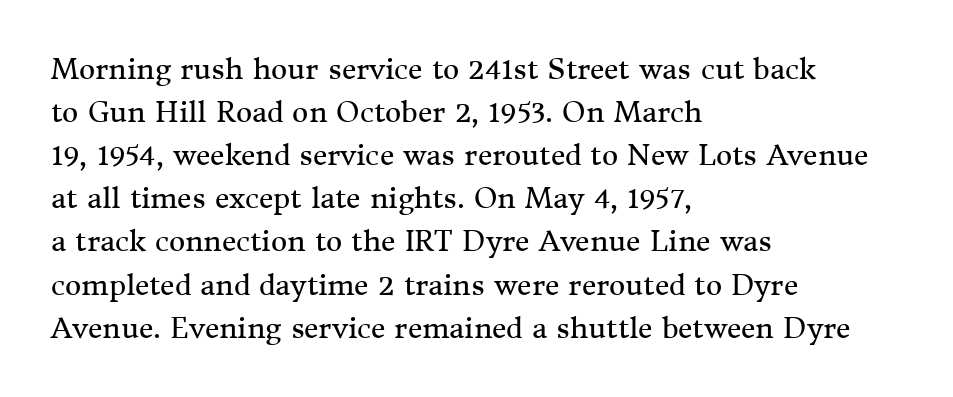
{"serif": "yes", "italic": "no", "bold": "no", "weight": "regular", "width": "normal", "stroke_contrast": "medium", "x_height": "medium", "monospaced": "no", "underline": "no", "align": "left", "line_spacing": "normal", "line_spacing_ratio": 1.54, "letter_spacing": "normal", "letter_spacing_em": 0.0, "glyph_px": 28}
